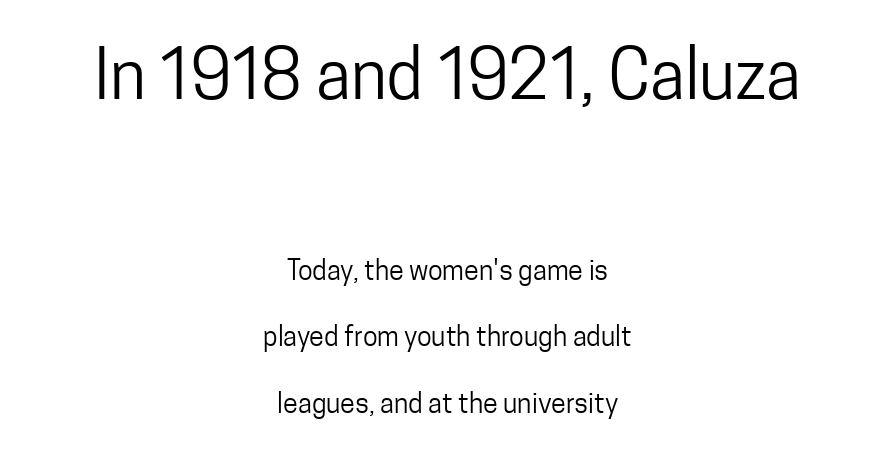
Is this a fixed-width face? No — the glyphs have proportional, varying widths. Do the letters lean? They stand straight. Interline gaps are noticeably wide in this sample. The typeface chosen for these lines omits serifs. The face looks like a standard text weight, possibly lighter. The lines are quadded center.
